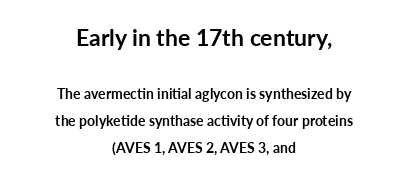
{"italic": "no", "bold": "yes", "underline": "no", "align": "center", "line_spacing": "loose", "line_spacing_ratio": 1.91, "letter_spacing": "normal", "letter_spacing_em": 0.0, "larger_block": "first", "size_ratio": 1.64, "glyph_px": 23}
